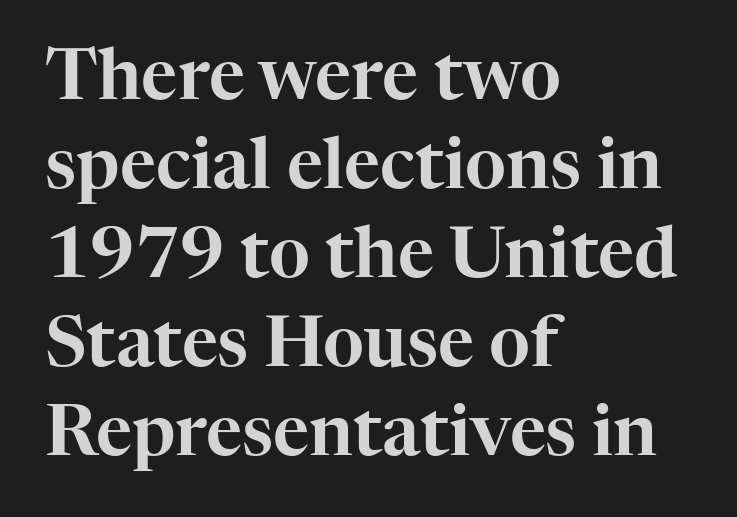
Notice how the passage keeps a crisp vertical edge on the left only. A typesetter would call this proportional, since set widths differ per character. Rows of type keep a routine distance in the vertical direction. Descenders are the only things crossing below the line. If you drew a line through each stem, it would be perfectly vertical.
